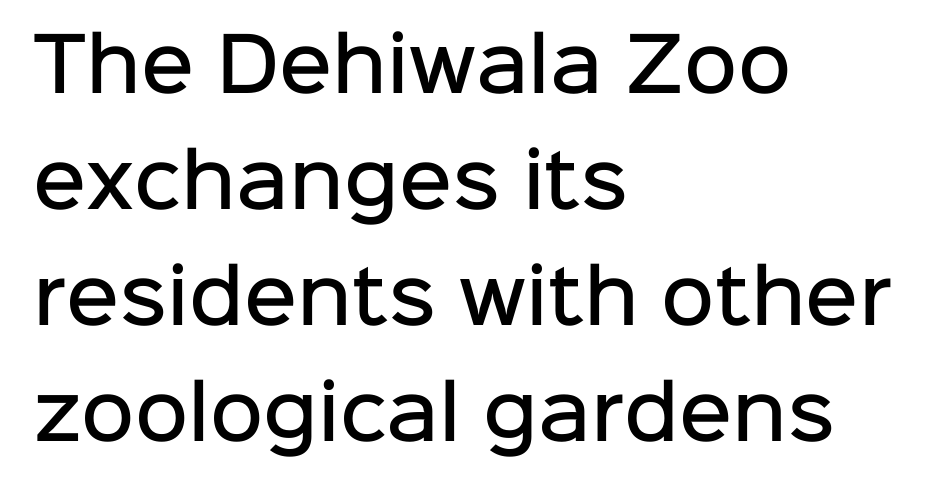
Typeset ragged right — the left edge is the straight one. Stems and bowls a touch heavier than normal — semibold. This rendering leaves character spacing at its baseline value. Every character sits straight up, as roman type does. Lines of text with bare space underneath. You could not count columns in this text — the font is proportionally spaced.
